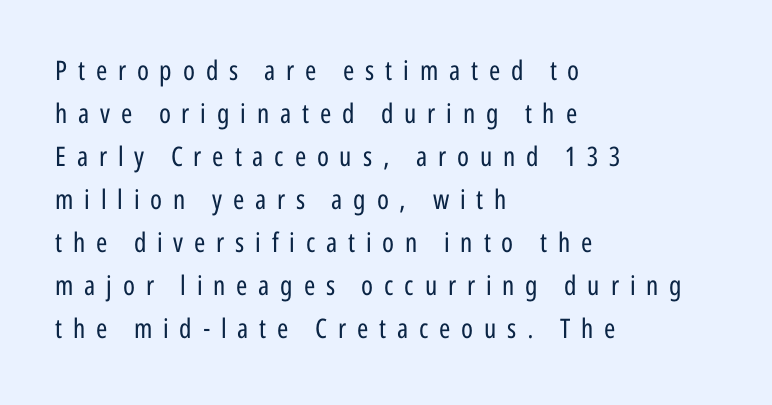
{"italic": "no", "bold": "no", "underline": "no", "align": "left", "line_spacing": "normal", "line_spacing_ratio": 1.59, "letter_spacing": "wide", "letter_spacing_em": 0.4, "glyph_px": 27}
